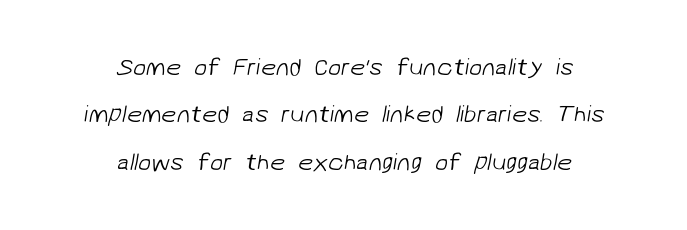
Q: Is the text bold? A: No.
Q: Is the text underlined? A: No.
Q: How is the paragraph aligned? A: Centered.
Q: Is the spacing between letters normal or unusually wide? A: Normal.
Q: Is the spacing between lines tight, normal or loose? A: Loose.
